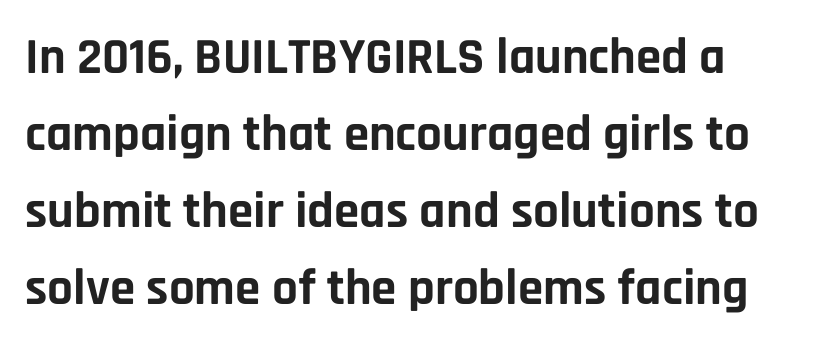
Each word holds together tightly as a unit, with standard inter-letter gaps. You can tell it's not italic because the verticals are truly vertical. Is this a fixed-width face? No — the glyphs have proportional, varying widths. Rows of type keep a routine distance in the vertical direction.
